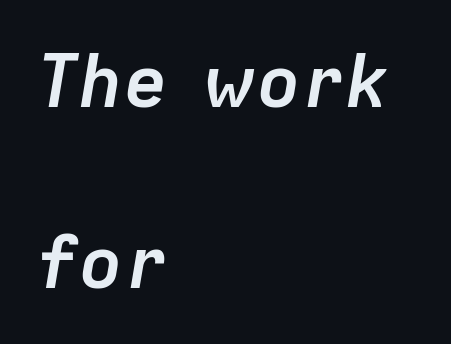
Q: Is the text bold? A: Yes.
Q: Is the text italic (slanted)? A: Yes, it leans right by about 9 degrees.
Q: Is the text underlined? A: No.
Q: How is the paragraph aligned? A: Left-aligned.
Q: Is the spacing between letters normal or unusually wide? A: Normal.
Q: Is the spacing between lines tight, normal or loose? A: Loose.
Q: Width (condensed, normal, or wide)? A: Normal.
Q: Stroke contrast? A: Low.
Q: x-height? A: Medium.
Q: Monospaced? A: No.
